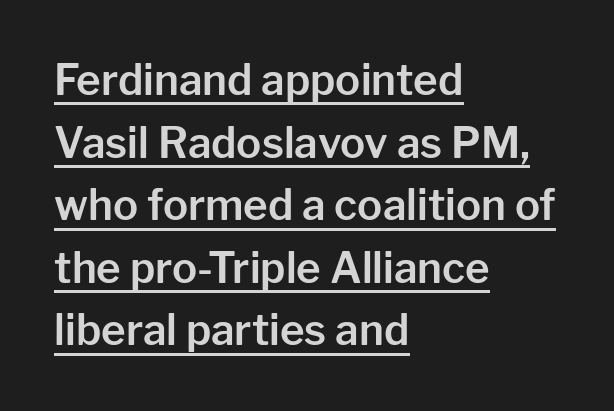
Observe the ordinary spacing: letters are neighbours, not strangers. No feet cap the strokes, marking this as sans-serif type. Students, observe: this is what conventionally led text looks like. Compared with undecorated copy, this sample adds a rule below the words. Character widths vary here, with narrow letters taking less room than wide ones.
